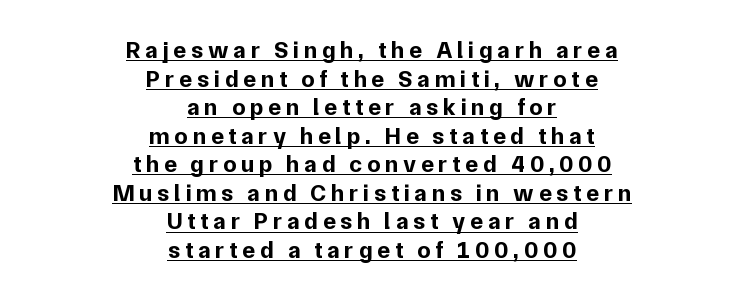
The image shows 24 px bold type, upright; set centered, line spacing 1.19x, underlined.
